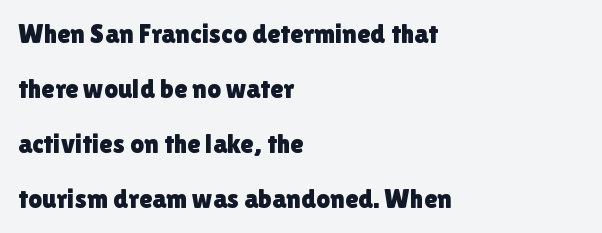
Every stem runs plumb, perpendicular to the baseline. How are the letters spaced? Ordinarily, with no added tracking. Teacher's note: observe the even left margin — that is flush-left alignment. The line-height multiplier appears high, well above default. Each row of text sits above clean, open space.
